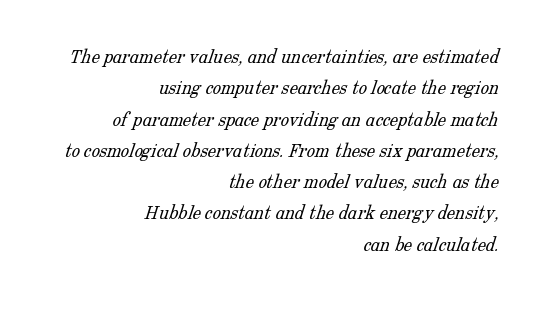
Q: Is the text bold? A: No.
Q: Is the text underlined? A: No.
Q: How is the paragraph aligned? A: Right-aligned.
Q: Is the spacing between letters normal or unusually wide? A: Normal.
Q: Is the spacing between lines tight, normal or loose? A: Normal.
